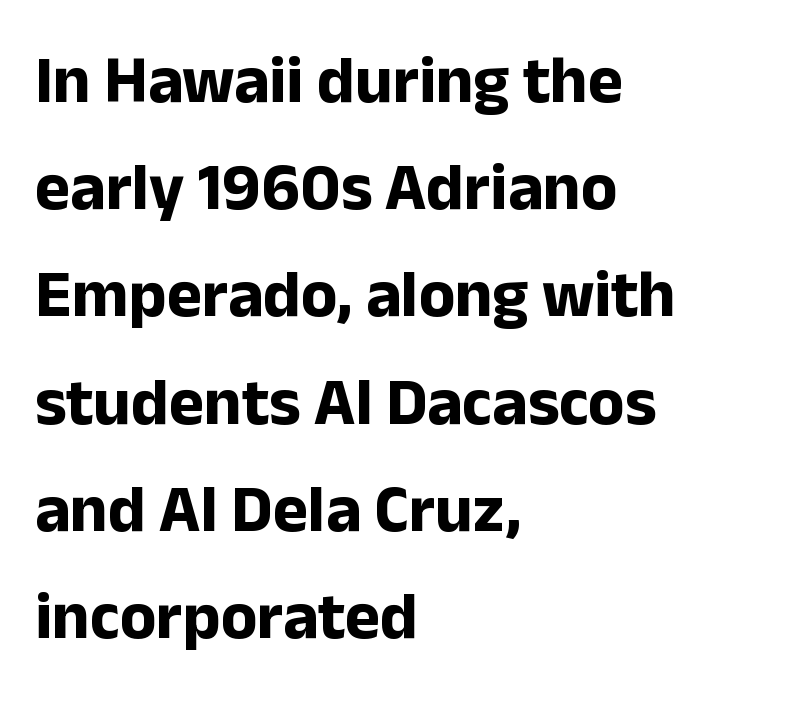
Q: Is the text bold? A: Yes.
Q: Is the text italic (slanted)? A: No, it is upright.
Q: Is the typeface a serif or a sans-serif typeface? A: Sans-serif.
Q: Is the text underlined? A: No.
Q: How is the paragraph aligned? A: Left-aligned.
Q: Is the spacing between letters normal or unusually wide? A: Normal.
Q: Is the spacing between lines tight, normal or loose? A: Normal.
Q: Width (condensed, normal, or wide)? A: Normal.
Q: Stroke contrast? A: Low.
Q: x-height? A: Medium.
Q: Monospaced? A: No.
